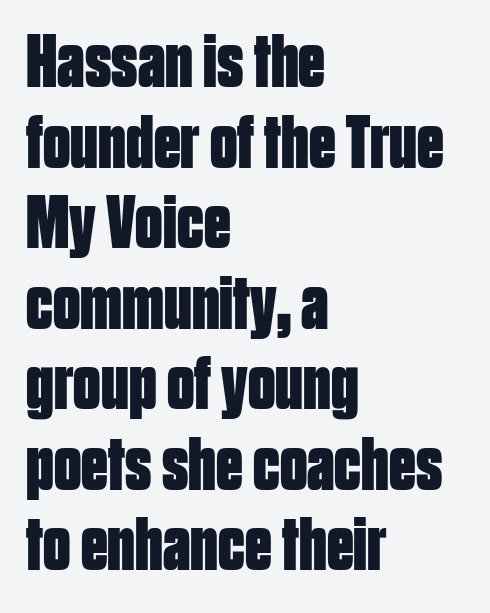
Rows of type sit shoulder to shoulder in the vertical direction. Left-aligned paragraph, ragged on the right. The letters carry no serifs — their stems end cleanly without finishing strokes. Nobody drew a line under any word here. Students, this is bold: see how much ink each stroke carries. Honestly, the letter spacing is just normal — you wouldn't notice it.
